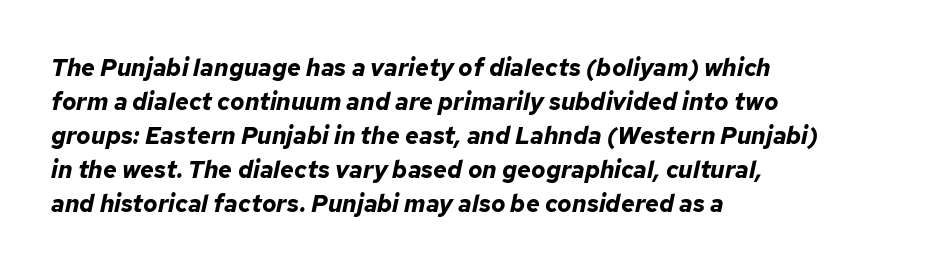
{"italic": "yes", "lean": "right", "slant_degrees": 12, "bold": "yes", "underline": "no", "align": "left", "line_spacing": "normal", "line_spacing_ratio": 1.42, "letter_spacing": "normal", "letter_spacing_em": 0.0, "glyph_px": 24}
